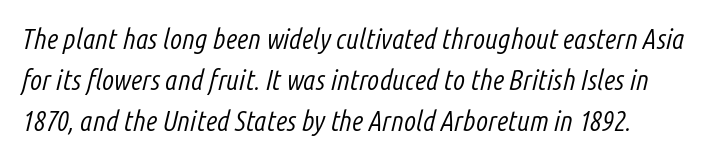
Vertical stems look standard width or narrower in stroke. Is this a fixed-width face? No — the glyphs have proportional, varying widths. The foot of each line stays bare and open. Quick note: italic. Observe the ordinary spacing: letters are neighbours, not strangers.
